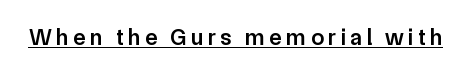
The image shows 23 px text type, upright; set unusually wide letter spacing (+0.2 em), underlined.
